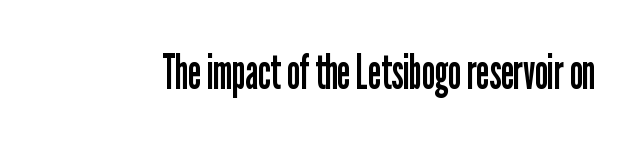
The image shows 48 px regular-weight, condensed sans-serif type, upright; set normal letter spacing, not underlined; low stroke contrast and a medium x-height.
